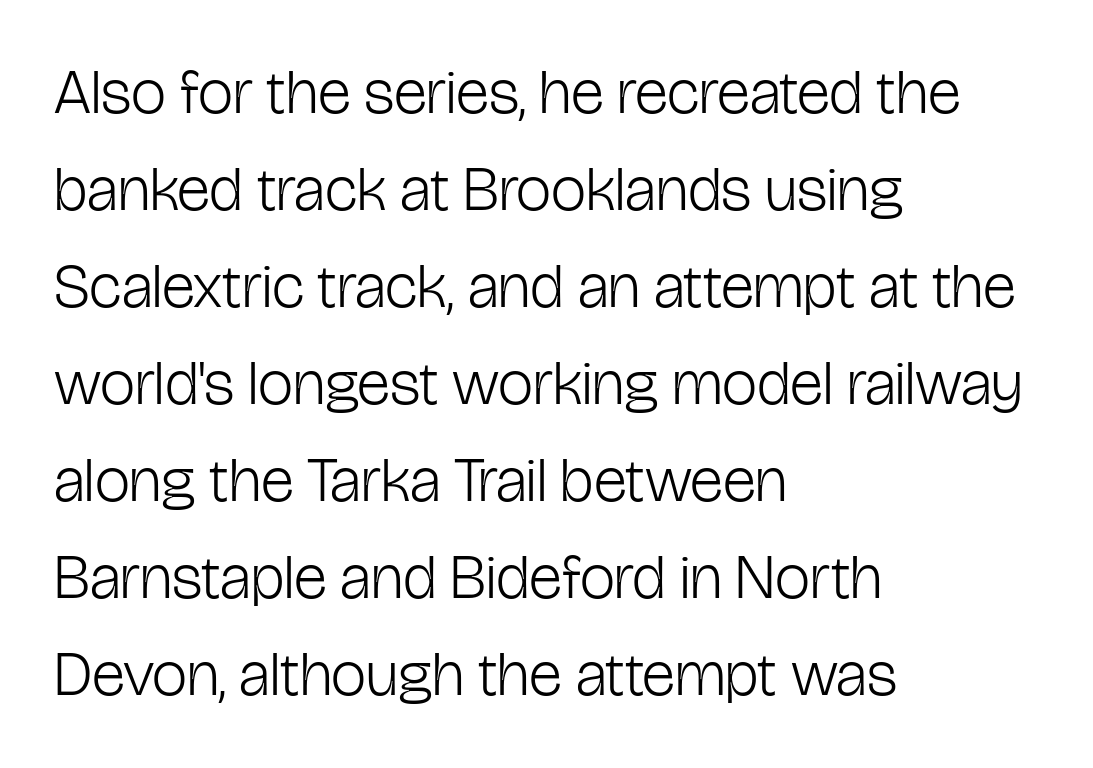
Heft: none added — not bold. Just letters on the line, the space beneath them empty. The face used here is rendered with its standard letterfit. I'd call this a sans setting — the letters go barefoot.
